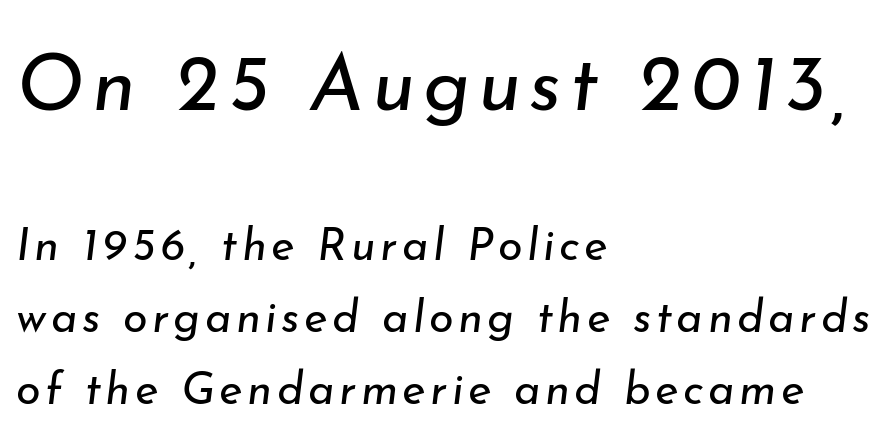
{"italic": "yes", "lean": "right", "slant_degrees": 7, "bold": "no", "weight": "regular", "width": "normal", "stroke_contrast": "low", "x_height": "small", "monospaced": "no", "underline": "no", "align": "left", "line_spacing": "normal", "line_spacing_ratio": 1.6, "larger_block": "first", "size_ratio": 1.76, "glyph_px": 79}
